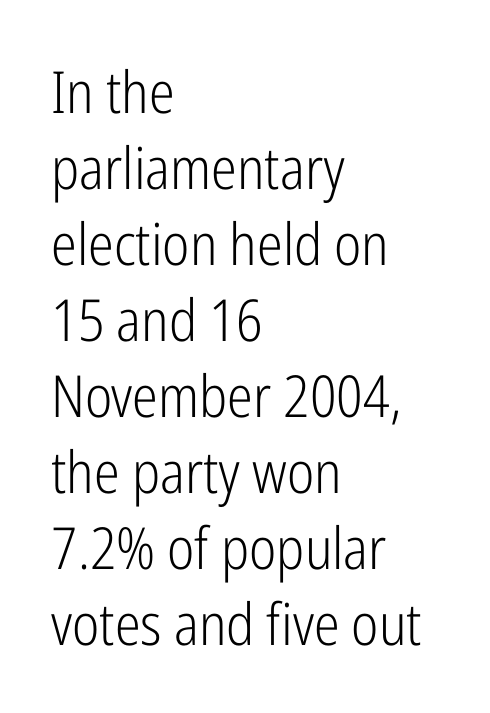
A roman cut, with each character standing at attention. These lines are composed in type without serifs. Notice how the passage keeps a crisp vertical edge on the left only. Caption: face not bold, strokes unweighted.
